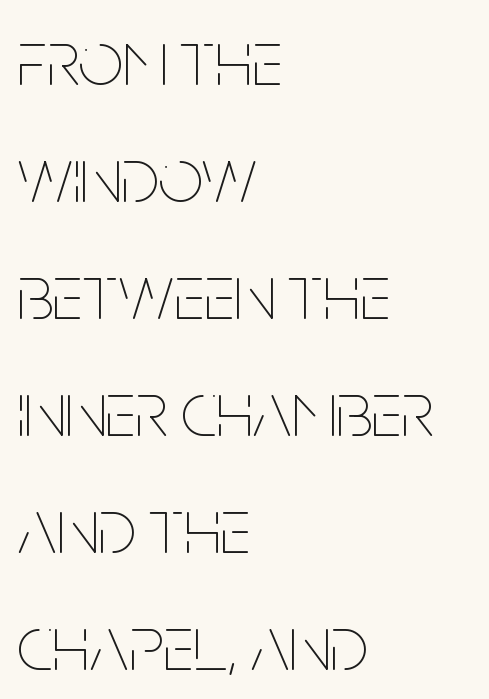
No letter is thick-stroked: the sample isn't bold. Honestly, the row spacing looks completely unremarkable. The paragraph has a hard left edge and a soft right edge. Letters rest on an invisible, unmarked baseline. You could not count columns in this text — the font is proportionally spaced. Style check: upright.
